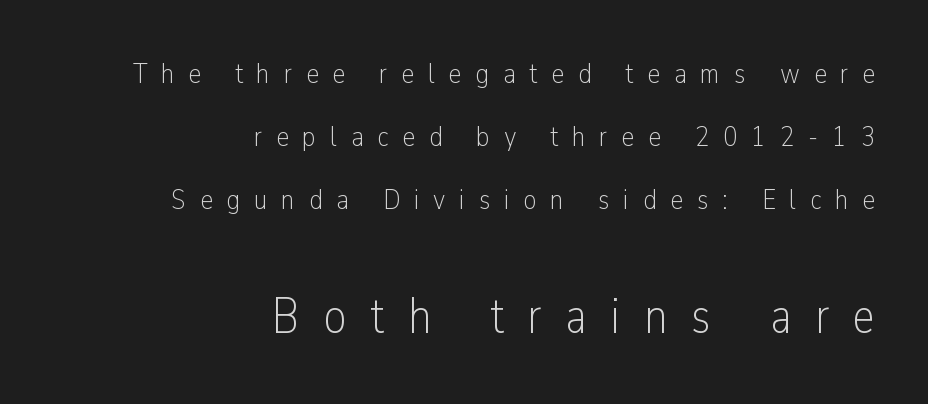
{"serif": "no", "italic": "no", "bold": "no", "weight": "light", "width": "condensed", "stroke_contrast": "low", "x_height": "medium", "monospaced": "no", "underline": "no", "align": "right", "line_spacing": "loose", "line_spacing_ratio": 2.17, "letter_spacing": "wide", "letter_spacing_em": 0.48, "larger_block": "second", "size_ratio": 1.72, "glyph_px": 50}
